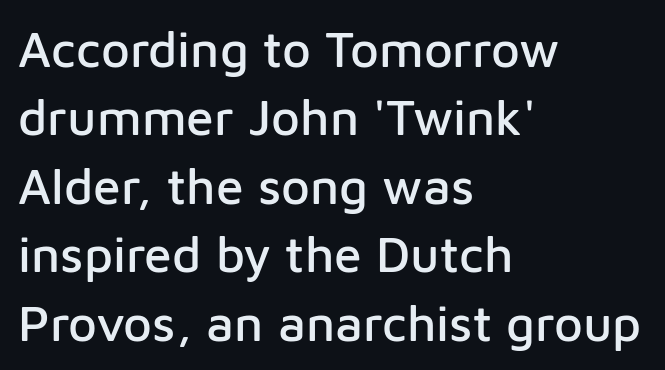
What kind of face is this? One without serifs — a sans. Each letter keeps its own natural width here, so spacing adapts to shape. Tall strokes in this sample are plumb rather than angled. The rendering anchors every line to the left-hand side. Here the glyphs are tracked normally, forming tight word shapes. The baseline area is clear.
